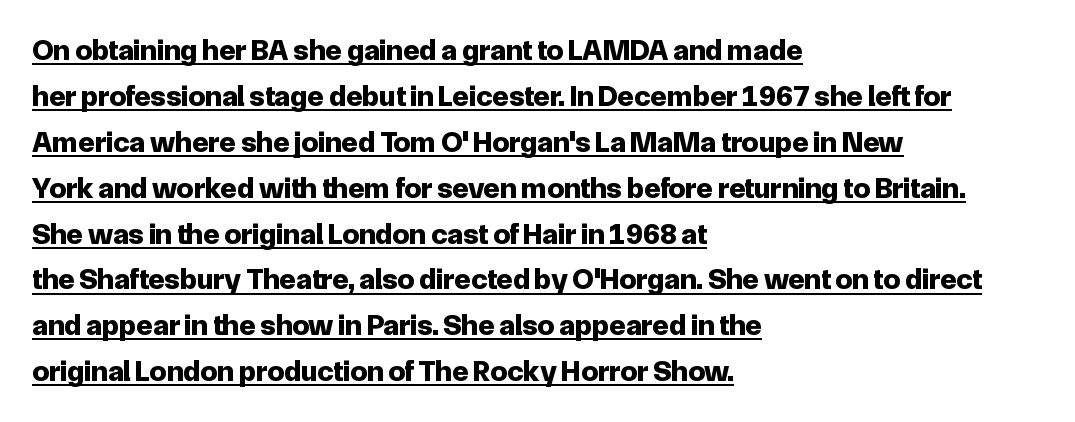
The image shows 30 px bold sans-serif type, upright; set left-aligned, normal line spacing (1.53x), normal letter spacing, underlined; low stroke contrast and a medium x-height.
